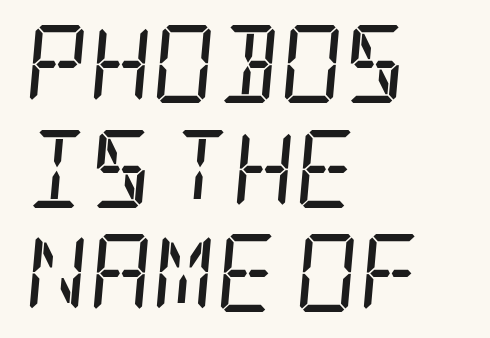
{"serif": "yes", "italic": "yes", "lean": "right", "slant_degrees": 5, "bold": "no", "weight": "regular", "width": "condensed", "stroke_contrast": "low", "x_height": "large", "underline": "no", "align": "left", "line_spacing": "normal", "line_spacing_ratio": 1.34, "letter_spacing": "normal", "letter_spacing_em": 0.0, "glyph_px": 78}
